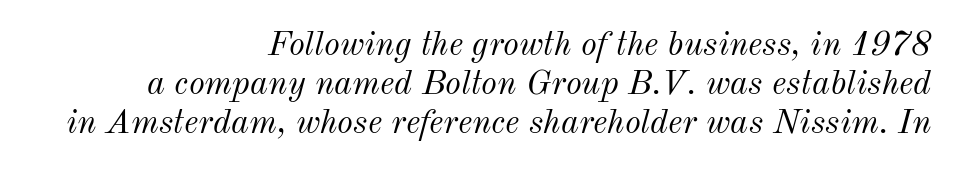
{"italic": "yes", "lean": "right", "slant_degrees": 12, "bold": "no", "weight": "light", "width": "normal", "stroke_contrast": "medium", "x_height": "small", "monospaced": "no", "underline": "no", "align": "right", "line_spacing": "tight", "line_spacing_ratio": 1.14, "letter_spacing": "normal", "letter_spacing_em": 0.0, "glyph_px": 34}
